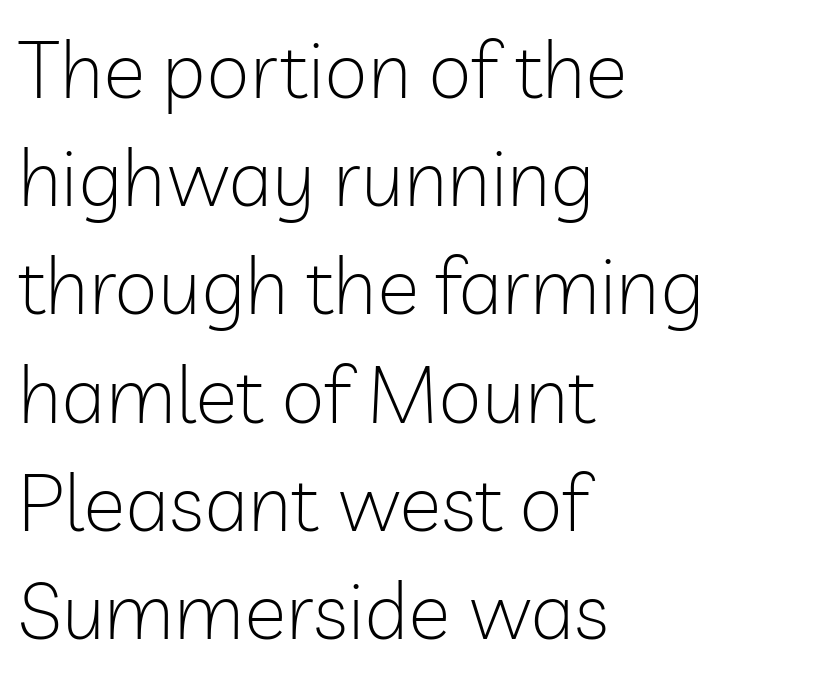
This sample has the flowing, uneven cadence of proportional lettering. Horizontal bands of white between lines are of average thickness. Classification — sans serif. The rendering anchors every line to the left-hand side. Upright lettering throughout.
